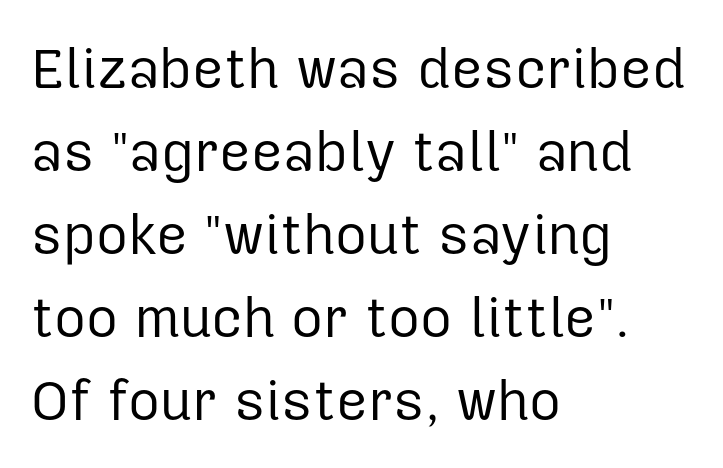
The image shows 55 px regular-weight sans-serif type, upright; set left-aligned, normal line spacing (1.51x), normal letter spacing, not underlined; low stroke contrast and a medium x-height.
